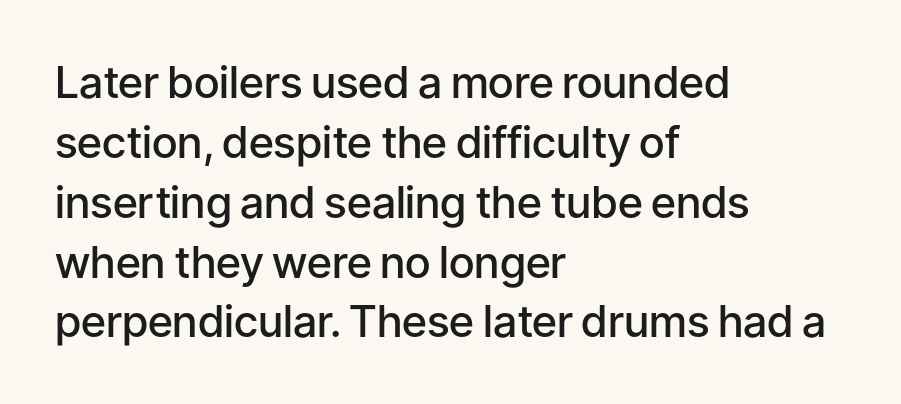
{"serif": "no", "italic": "no", "bold": "semi", "weight": "semibold", "width": "normal", "stroke_contrast": "low", "x_height": "medium", "monospaced": "no", "underline": "no", "align": "left", "line_spacing": "normal", "line_spacing_ratio": 1.36, "letter_spacing": "normal", "letter_spacing_em": 0.0, "glyph_px": 44}
